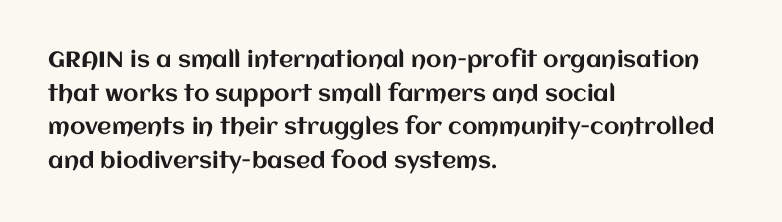
One glance says typical: line gaps are just what's usual. The letters stand upright; this is a roman face. The gap between lines stays unmarked. These lines keep a tight, regular rhythm from letter to letter. Casual observation: everything's shoved over to the left.
